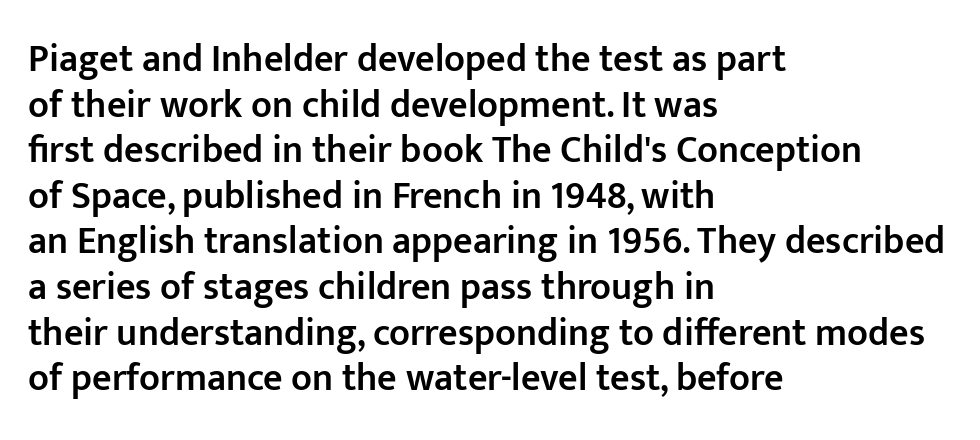
Q: Is the text bold? A: Semi-bold.
Q: Is the text italic (slanted)? A: No, it is upright.
Q: Is the typeface a serif or a sans-serif typeface? A: Sans-serif.
Q: Is the text underlined? A: No.
Q: How is the paragraph aligned? A: Left-aligned.
Q: Is the spacing between letters normal or unusually wide? A: Normal.
Q: Width (condensed, normal, or wide)? A: Normal.
Q: Stroke contrast? A: Low.
Q: x-height? A: Medium.
Q: Monospaced? A: No.
